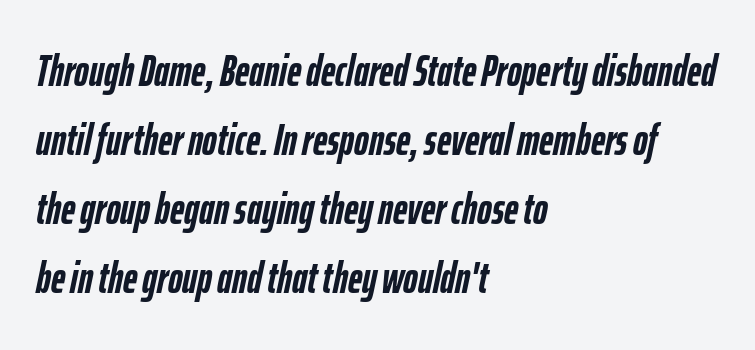
{"italic": "yes", "lean": "right", "slant_degrees": 12, "bold": "yes", "weight": "semibold", "width": "condensed", "stroke_contrast": "low", "x_height": "medium", "monospaced": "no", "underline": "no", "align": "left", "line_spacing": "normal", "line_spacing_ratio": 1.57, "letter_spacing": "normal", "letter_spacing_em": 0.0, "glyph_px": 44}
